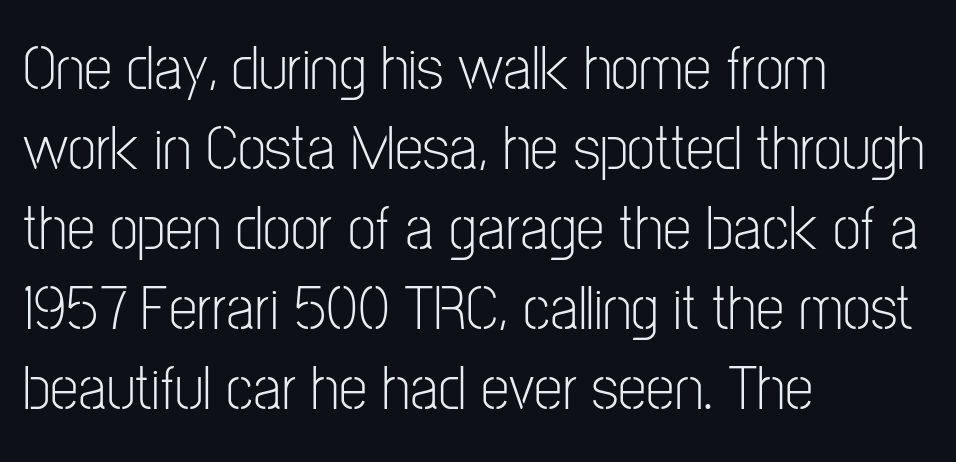
Q: Is the text bold? A: No.
Q: Is the text italic (slanted)? A: No, it is upright.
Q: Is the typeface a serif or a sans-serif typeface? A: Sans-serif.
Q: Is the text underlined? A: No.
Q: How is the paragraph aligned? A: Left-aligned.
Q: Is the spacing between letters normal or unusually wide? A: Normal.
Q: Is the spacing between lines tight, normal or loose? A: Normal.
Q: Width (condensed, normal, or wide)? A: Condensed.
Q: Stroke contrast? A: Low.
Q: x-height? A: Medium.
Q: Monospaced? A: No.
